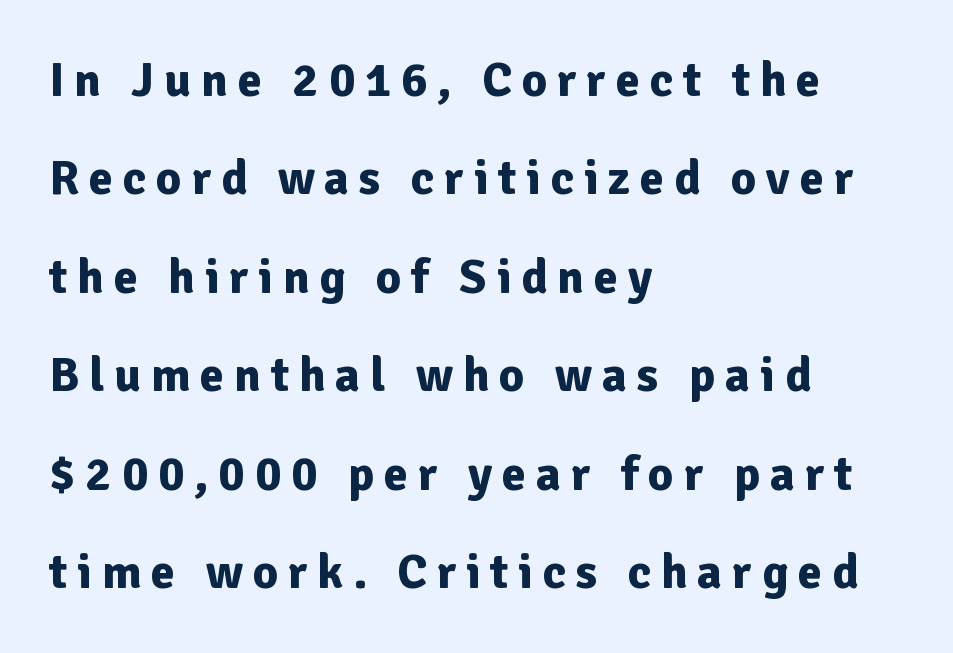
Leftover space on each line is placed entirely after the last word. Character widths vary here, with narrow letters taking less room than wide ones. Observe the absence of serifs on each vertical stroke in this sample. Successive baselines arrive slowly, with a big drop between each.
